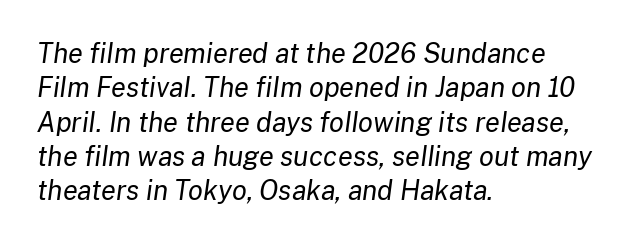
{"italic": "yes", "lean": "right", "slant_degrees": 8, "bold": "no", "underline": "no", "align": "left", "line_spacing": "normal", "line_spacing_ratio": 1.27, "letter_spacing": "normal", "letter_spacing_em": 0.0, "glyph_px": 27}
